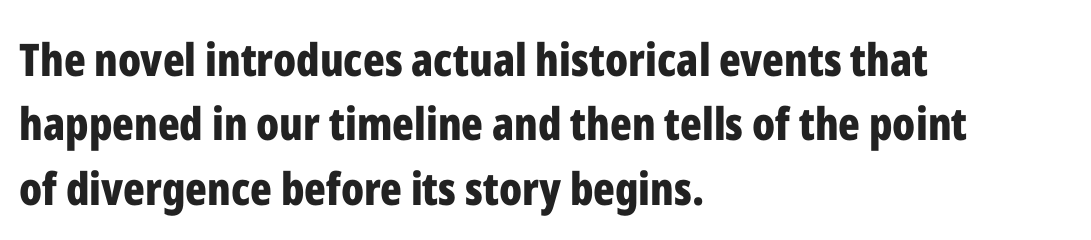
You could not count columns in this text — the font is proportionally spaced. Do the letters lean? They stand straight. Spacing between characters is what you'd get straight out of the box. Summary of vertical rhythm: regular, with standard interline spacing.
